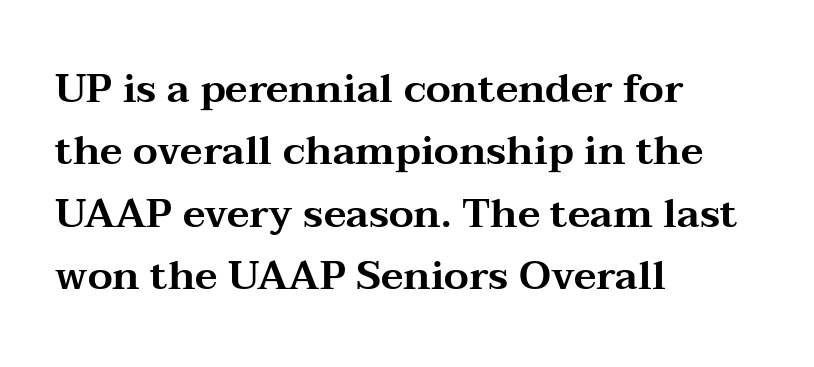
Q: Is the text italic (slanted)? A: No, it is upright.
Q: Is the typeface a serif or a sans-serif typeface? A: Serif.
Q: Is the text underlined? A: No.
Q: How is the paragraph aligned? A: Left-aligned.
Q: Is the spacing between letters normal or unusually wide? A: Normal.
Q: Is the spacing between lines tight, normal or loose? A: Normal.
Q: Width (condensed, normal, or wide)? A: Wide.
Q: Stroke contrast? A: Medium.
Q: x-height? A: Medium.
Q: Monospaced? A: No.
